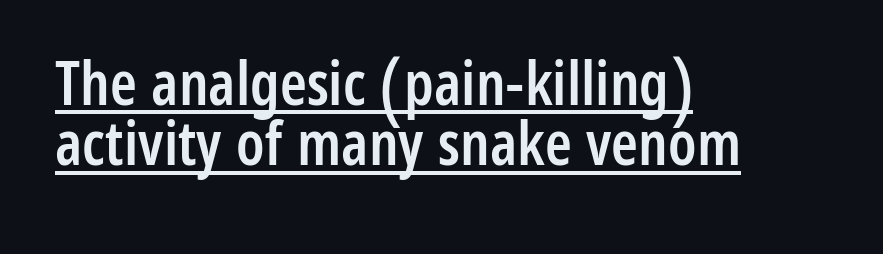
Q: Is the text bold? A: Semi-bold.
Q: Is the text italic (slanted)? A: No, it is upright.
Q: Is the typeface a serif or a sans-serif typeface? A: Sans-serif.
Q: Is the text underlined? A: Yes.
Q: How is the paragraph aligned? A: Left-aligned.
Q: Is the spacing between letters normal or unusually wide? A: Normal.
Q: Is the spacing between lines tight, normal or loose? A: Tight.
Q: Width (condensed, normal, or wide)? A: Condensed.
Q: Stroke contrast? A: Low.
Q: x-height? A: Medium.
Q: Monospaced? A: No.
